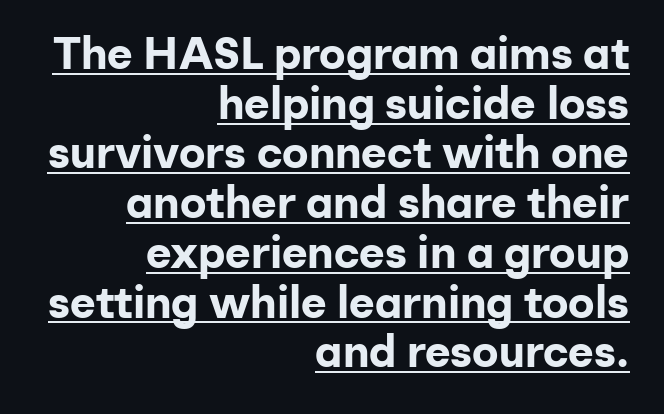
{"serif": "no", "italic": "no", "bold": "yes", "weight": "bold", "width": "normal", "stroke_contrast": "low", "x_height": "medium", "monospaced": "no", "underline": "yes", "align": "right", "line_spacing": "tight", "line_spacing_ratio": 1.13, "letter_spacing": "normal", "letter_spacing_em": 0.0, "glyph_px": 44}
